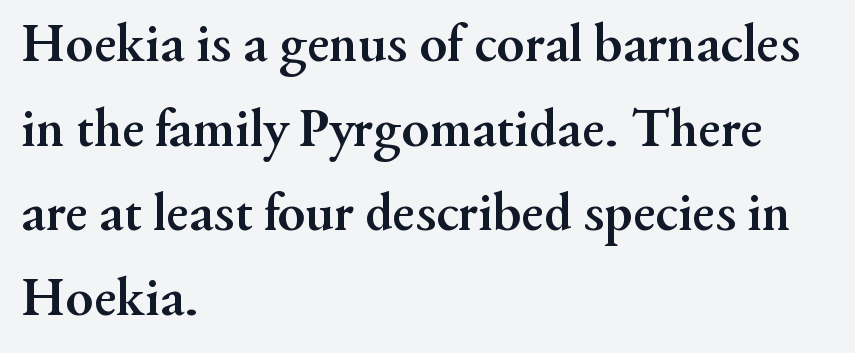
The image shows 56 px semibold serif type, upright; set left-aligned, normal line spacing (1.51x), normal letter spacing, not underlined; medium stroke contrast and a small x-height.
